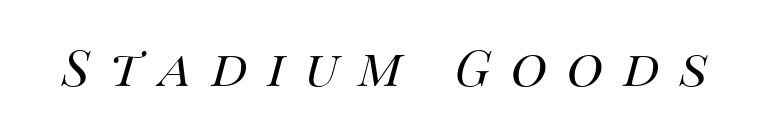
Q: Is the text bold? A: No.
Q: Is the text italic (slanted)? A: Yes, it leans right by about 14 degrees.
Q: Is the text underlined? A: No.
Q: Is the spacing between letters normal or unusually wide? A: Unusually wide.
Q: Width (condensed, normal, or wide)? A: Normal.
Q: Stroke contrast? A: Medium.
Q: x-height? A: Large.
Q: Monospaced? A: No.
